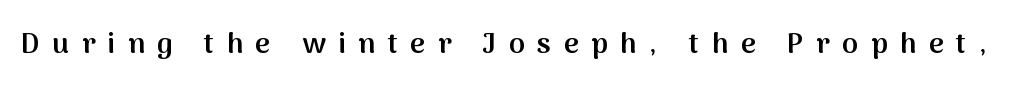
{"serif": "no", "italic": "no", "bold": "semi", "weight": "semibold", "width": "normal", "stroke_contrast": "medium", "x_height": "medium", "monospaced": "no", "underline": "no", "letter_spacing": "wide", "letter_spacing_em": 0.43, "glyph_px": 29}
